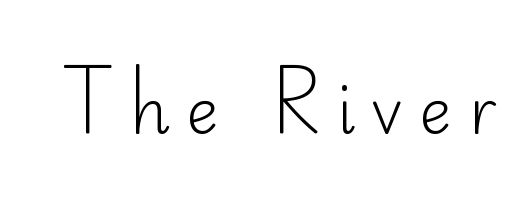
Q: Is the text bold? A: No.
Q: Is the text italic (slanted)? A: No, it is upright.
Q: Is the typeface a serif or a sans-serif typeface? A: Sans-serif.
Q: Is the text underlined? A: No.
Q: Is the spacing between letters normal or unusually wide? A: Unusually wide.
Q: Width (condensed, normal, or wide)? A: Normal.
Q: Stroke contrast? A: Low.
Q: x-height? A: Small.
Q: Monospaced? A: No.
